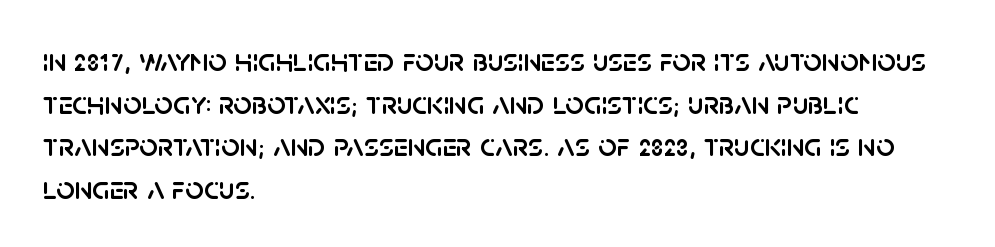
{"serif": "no", "italic": "no", "width": "normal", "stroke_contrast": "low", "x_height": "large", "monospaced": "no", "underline": "no", "align": "left", "line_spacing": "normal", "line_spacing_ratio": 1.33, "letter_spacing": "normal", "letter_spacing_em": 0.0, "glyph_px": 32}
